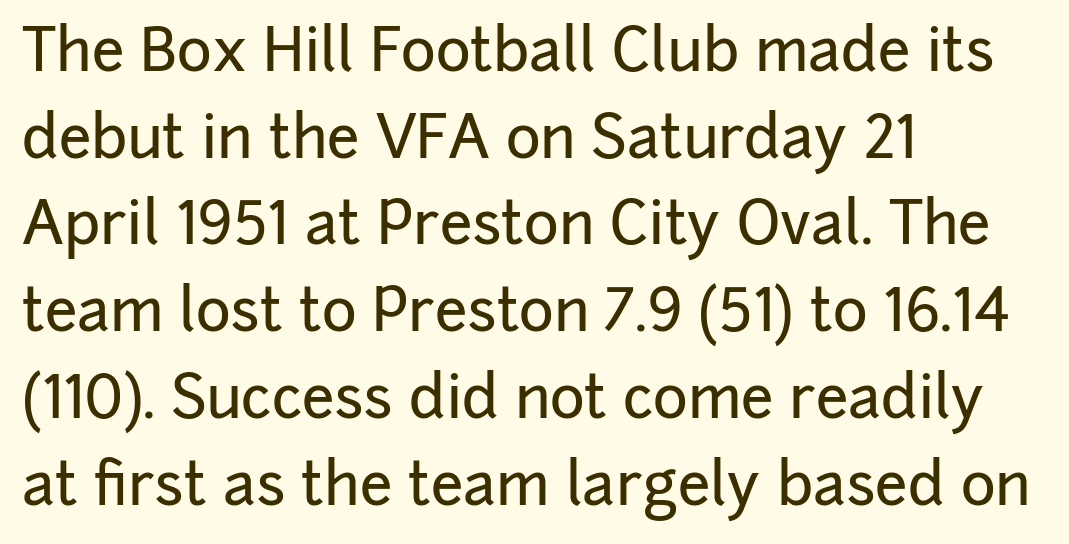
Q: Is the text italic (slanted)? A: No, it is upright.
Q: Is the typeface a serif or a sans-serif typeface? A: Sans-serif.
Q: Is the text underlined? A: No.
Q: How is the paragraph aligned? A: Left-aligned.
Q: Is the spacing between letters normal or unusually wide? A: Normal.
Q: Is the spacing between lines tight, normal or loose? A: Normal.
Q: Width (condensed, normal, or wide)? A: Normal.
Q: Stroke contrast? A: Low.
Q: x-height? A: Medium.
Q: Monospaced? A: No.
